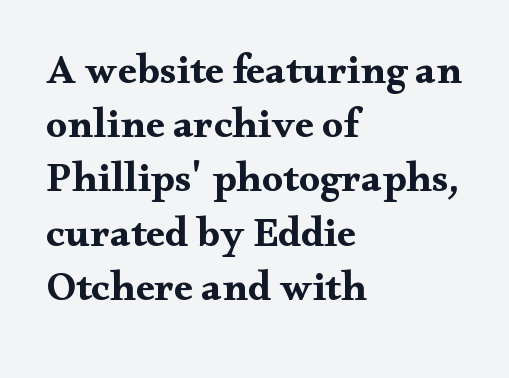
Q: Is the text bold? A: Yes.
Q: Is the text italic (slanted)? A: No, it is upright.
Q: Is the typeface a serif or a sans-serif typeface? A: Serif.
Q: Is the text underlined? A: No.
Q: How is the paragraph aligned? A: Left-aligned.
Q: Is the spacing between letters normal or unusually wide? A: Normal.
Q: Is the spacing between lines tight, normal or loose? A: Normal.
Q: Width (condensed, normal, or wide)? A: Wide.
Q: Stroke contrast? A: Medium.
Q: x-height? A: Small.
Q: Monospaced? A: No.
